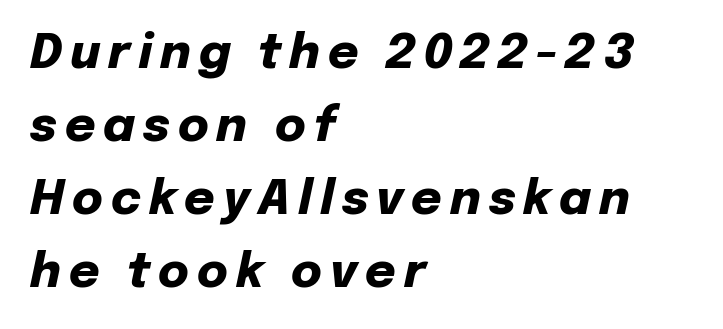
Q: Is the text bold? A: Yes.
Q: Is the text italic (slanted)? A: Yes, it leans right by about 12 degrees.
Q: Is the text underlined? A: No.
Q: How is the paragraph aligned? A: Left-aligned.
Q: Is the spacing between lines tight, normal or loose? A: Normal.
Q: Width (condensed, normal, or wide)? A: Normal.
Q: Stroke contrast? A: Low.
Q: x-height? A: Medium.
Q: Monospaced? A: No.
